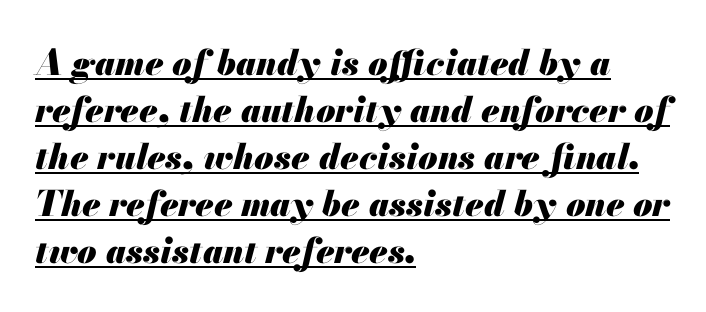
The image shows 35 px heavy type, italic (leaning right); set left-aligned, normal line spacing (1.34x), normal letter spacing, underlined; medium stroke contrast and a small x-height.
